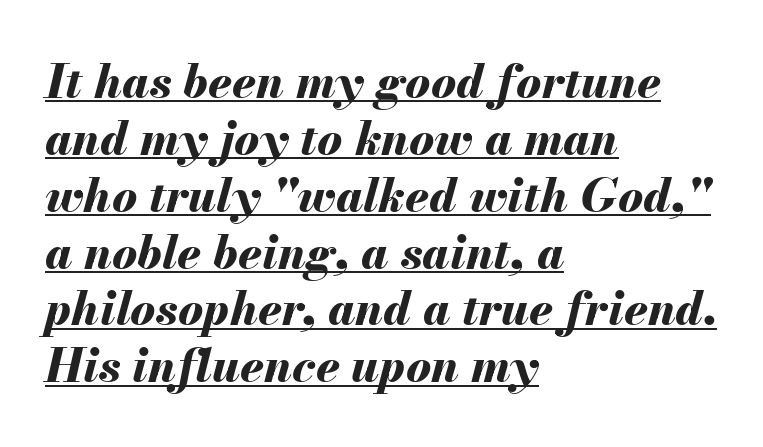
The image shows 47 px bold type, italic (leaning right); set left-aligned, line spacing 1.21x, normal letter spacing, underlined; medium stroke contrast and a small x-height.
